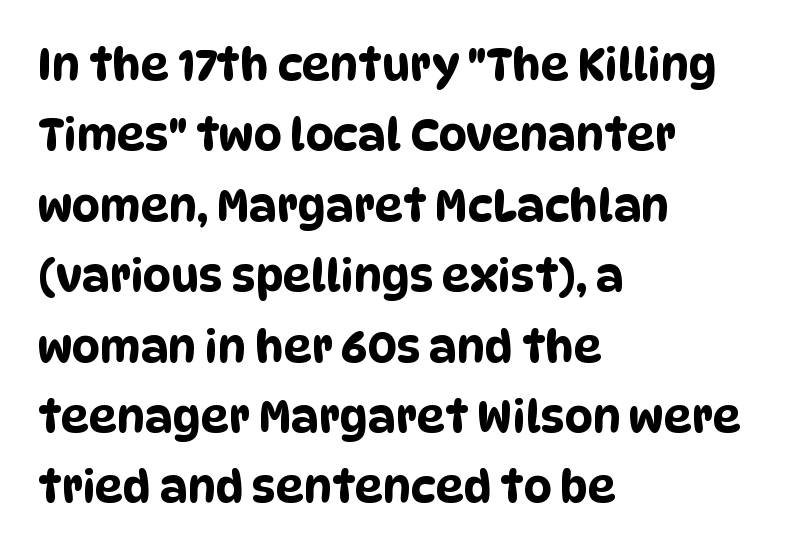
The image shows 44 px condensed sans-serif type; set left-aligned, normal line spacing (1.6x), normal letter spacing, not underlined; low stroke contrast and a large x-height.
